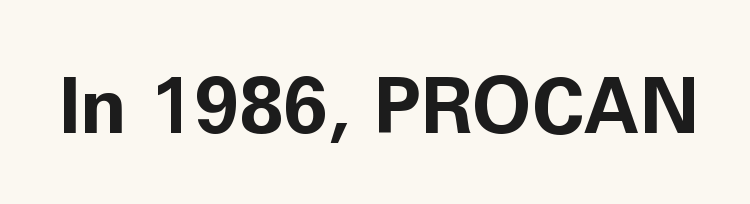
The image shows 77 px bold sans-serif type, upright; set normal letter spacing, not underlined; low stroke contrast and a medium x-height.
